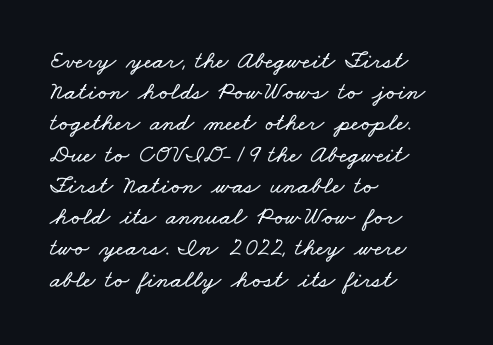
Successive baselines arrive at the customary interval. Honestly, there is no underline to notice here at all. Alignment: flush left. Letter spacing: default.
